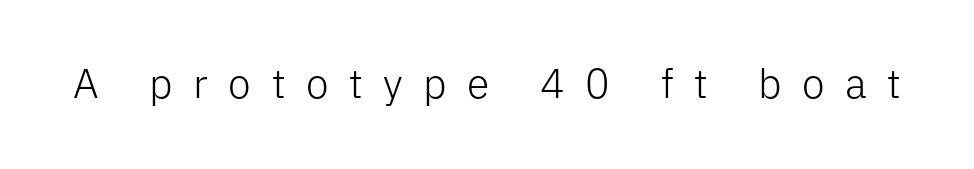
Q: Is the text bold? A: No.
Q: Is the text italic (slanted)? A: No, it is upright.
Q: Is the typeface a serif or a sans-serif typeface? A: Sans-serif.
Q: Is the text underlined? A: No.
Q: Is the spacing between letters normal or unusually wide? A: Unusually wide.
Q: Width (condensed, normal, or wide)? A: Normal.
Q: Stroke contrast? A: Low.
Q: x-height? A: Medium.
Q: Monospaced? A: No.
